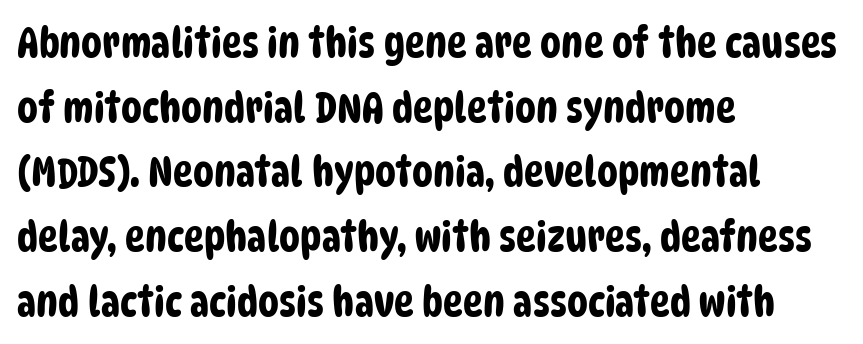
Q: Is the typeface a serif or a sans-serif typeface? A: Sans-serif.
Q: Is the text underlined? A: No.
Q: How is the paragraph aligned? A: Left-aligned.
Q: Is the spacing between letters normal or unusually wide? A: Normal.
Q: Is the spacing between lines tight, normal or loose? A: Normal.
Q: Width (condensed, normal, or wide)? A: Condensed.
Q: Stroke contrast? A: Low.
Q: x-height? A: Large.
Q: Monospaced? A: No.
